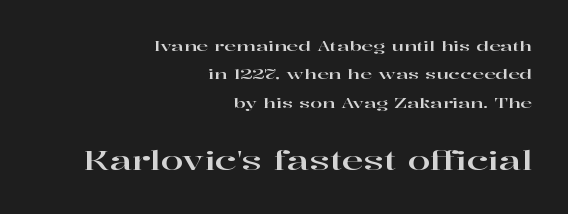
Q: Is the text italic (slanted)? A: No, it is upright.
Q: Is the text underlined? A: No.
Q: How is the paragraph aligned? A: Right-aligned.
Q: Is the spacing between letters normal or unusually wide? A: Normal.
Q: Is the spacing between lines tight, normal or loose? A: Loose.
Q: Which block of text is set in a larger size, the first (top) or the second (bottom)? A: The second (bottom) one.
